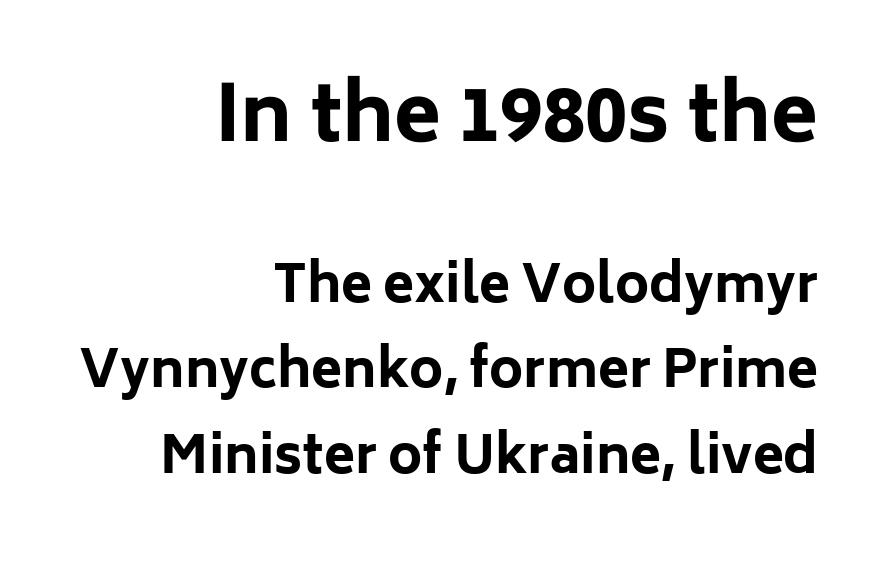
The strip under each line holds only bare page. Each letter's strokes conclude bluntly, with no projecting serifs. Is this a fixed-width face? No — the glyphs have proportional, varying widths. Here the glyphs are tracked normally, forming tight word shapes. This rendering uses right alignment, leaving the left contour irregular. The block of text has a typical density, with ordinary space between rows.
